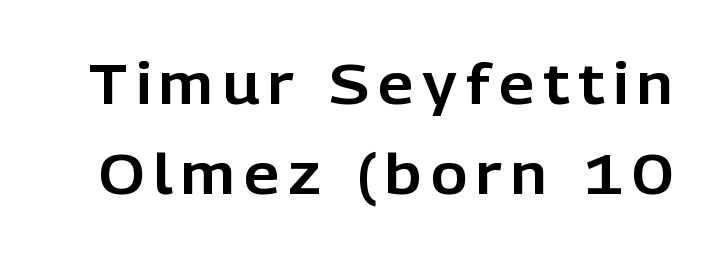
{"serif": "no", "italic": "no", "width": "normal", "stroke_contrast": "low", "x_height": "medium", "monospaced": "no", "underline": "no", "line_spacing": "normal", "line_spacing_ratio": 1.61, "glyph_px": 56}
